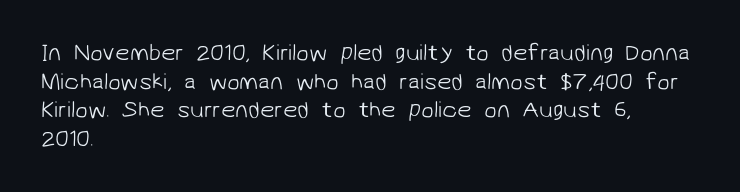
{"bold": "no", "underline": "no", "align": "left", "line_spacing_ratio": 1.24, "letter_spacing": "normal", "letter_spacing_em": 0.0, "glyph_px": 23}
